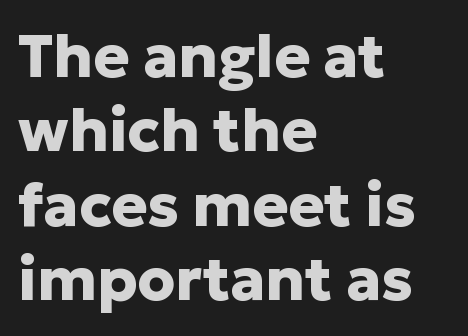
{"serif": "no", "italic": "no", "bold": "yes", "weight": "heavy", "width": "normal", "stroke_contrast": "low", "x_height": "medium", "monospaced": "no", "underline": "no", "align": "left", "line_spacing_ratio": 1.24, "letter_spacing": "normal", "letter_spacing_em": 0.0, "glyph_px": 60}
